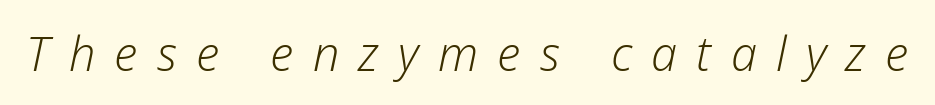
{"italic": "yes", "lean": "right", "slant_degrees": 12, "bold": "no", "weight": "light", "width": "normal", "stroke_contrast": "low", "x_height": "medium", "monospaced": "no", "underline": "no", "letter_spacing": "wide", "letter_spacing_em": 0.41, "glyph_px": 47}
